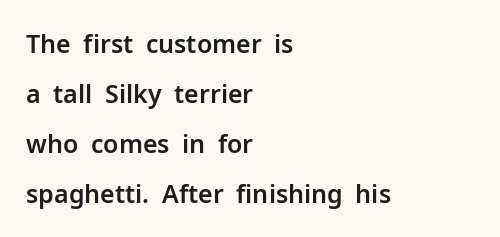
Q: Is the text italic (slanted)? A: No, it is upright.
Q: Is the text underlined? A: No.
Q: How is the paragraph aligned? A: Left-aligned.
Q: Is the spacing between letters normal or unusually wide? A: Normal.
Q: Is the spacing between lines tight, normal or loose? A: Loose.
